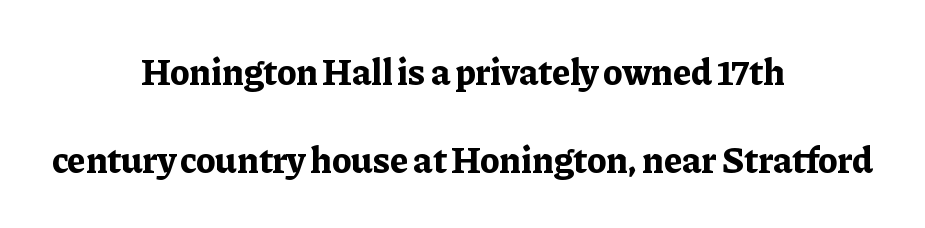
The passage shown is typed in a proportional face where columns would drift. Posture: upright roman. The area under the type is left untouched. The characters look thick and weighty, a clear bold. The text block is weighted toward neither margin, spreading evenly from the middle. The horizontal fit of the characters is conventional and even.
